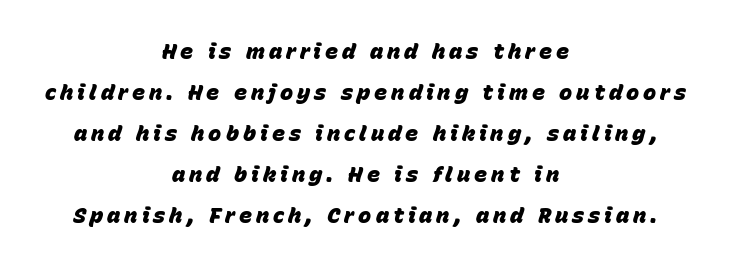
The image shows 22 px bold type, italic (leaning right); set centered, line spacing 1.86x, not underlined.
